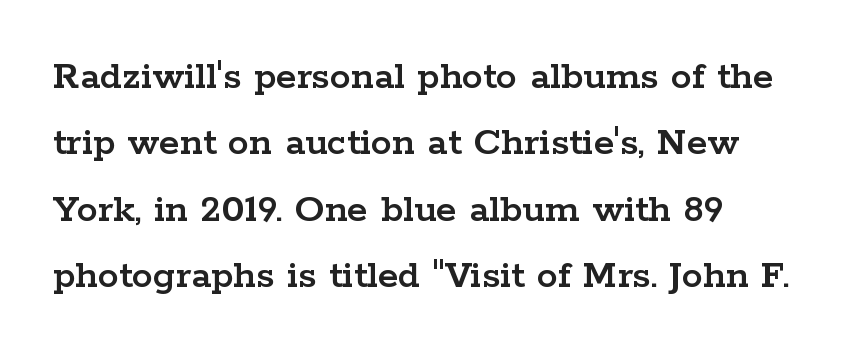
{"serif": "yes", "italic": "no", "width": "wide", "stroke_contrast": "low", "x_height": "medium", "monospaced": "no", "underline": "no", "align": "left", "line_spacing": "normal", "line_spacing_ratio": 1.58, "letter_spacing": "normal", "letter_spacing_em": 0.0, "glyph_px": 42}
